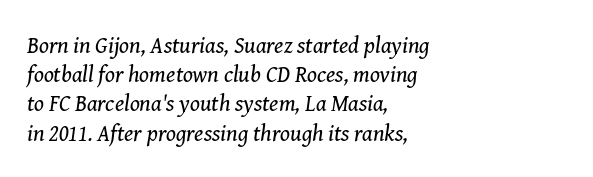
Q: Is the text bold? A: No.
Q: Is the text italic (slanted)? A: Yes, it leans right by about 8 degrees.
Q: Is the text underlined? A: No.
Q: How is the paragraph aligned? A: Left-aligned.
Q: Is the spacing between letters normal or unusually wide? A: Normal.
Q: Is the spacing between lines tight, normal or loose? A: Normal.
